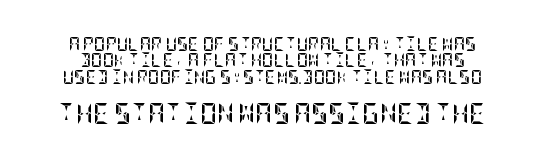
No word sits above an underline. On the weight axis this lands at bold, roughly 700. Does the bottom block carry the larger type? Yes, it does. Compared with typical body copy, the letter spacing here is the same.
